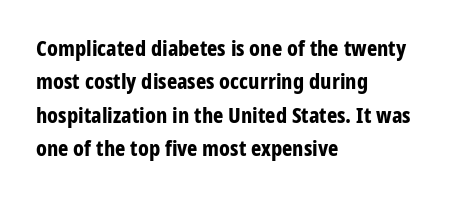
The image shows 22 px bold type, upright; set left-aligned, normal line spacing (1.52x), normal letter spacing, not underlined.
